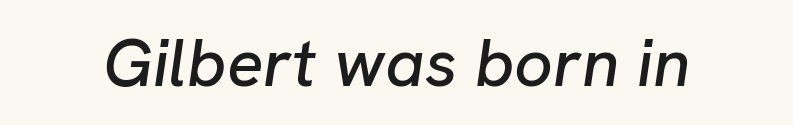
Q: Is the text italic (slanted)? A: Yes, it leans right by about 8 degrees.
Q: Is the text underlined? A: No.
Q: Is the spacing between letters normal or unusually wide? A: Normal.
Q: Width (condensed, normal, or wide)? A: Normal.
Q: Stroke contrast? A: Low.
Q: x-height? A: Medium.
Q: Monospaced? A: No.
